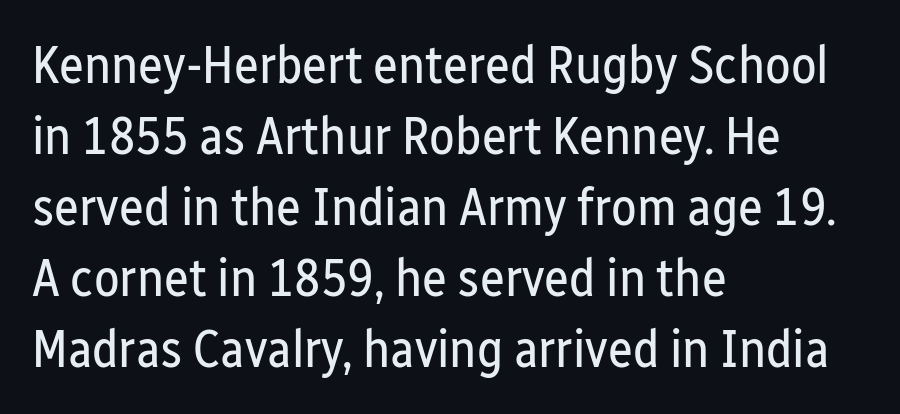
The image shows 53 px regular-weight, condensed sans-serif type, upright; set left-aligned, normal line spacing (1.34x), normal letter spacing, not underlined; low stroke contrast and a medium x-height.
